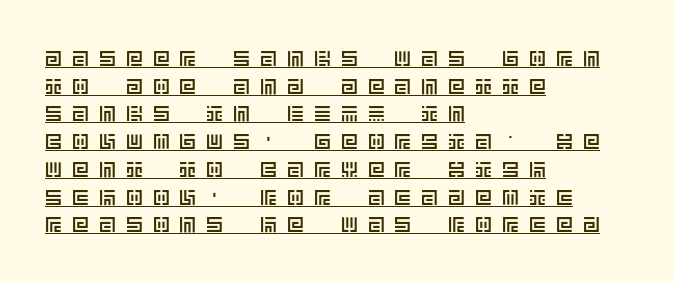
Q: Is the text italic (slanted)? A: No, it is upright.
Q: Is the text underlined? A: Yes.
Q: How is the paragraph aligned? A: Left-aligned.
Q: Is the spacing between letters normal or unusually wide? A: Unusually wide.
Q: Is the spacing between lines tight, normal or loose? A: Normal.
